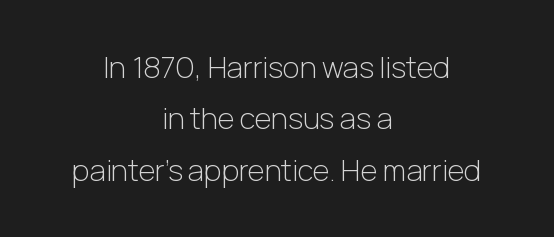
The image shows 29 px light sans-serif type, upright; set centered, line spacing 1.77x, normal letter spacing, not underlined; low stroke contrast and a medium x-height.
